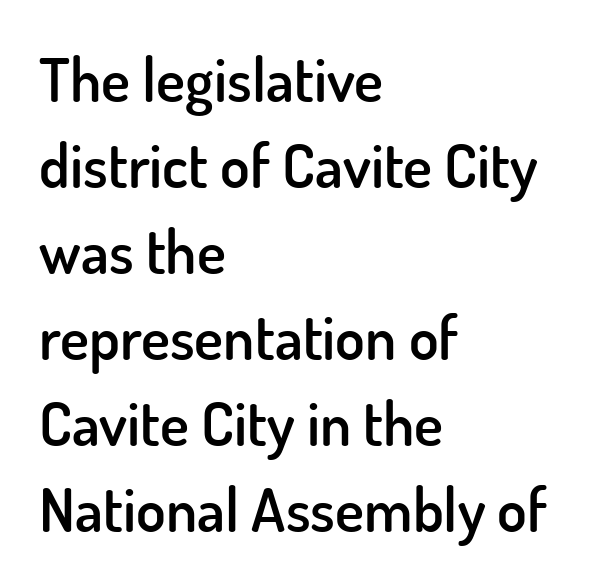
{"serif": "no", "italic": "no", "bold": "semi", "weight": "semibold", "width": "normal", "stroke_contrast": "low", "x_height": "small", "monospaced": "no", "underline": "no", "align": "left", "line_spacing": "normal", "line_spacing_ratio": 1.41, "letter_spacing": "normal", "letter_spacing_em": 0.0, "glyph_px": 61}
